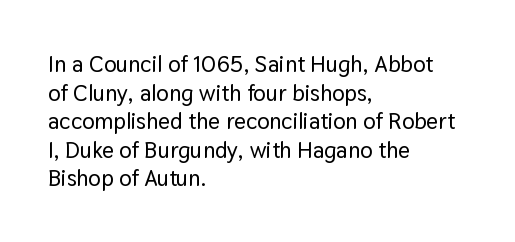
Each line starts at the same left margin while the right side varies. This sample uses plain, unmodified letter spacing. Only glyphs here, with clear space below each row. The letters stand upright; this is a roman face.
